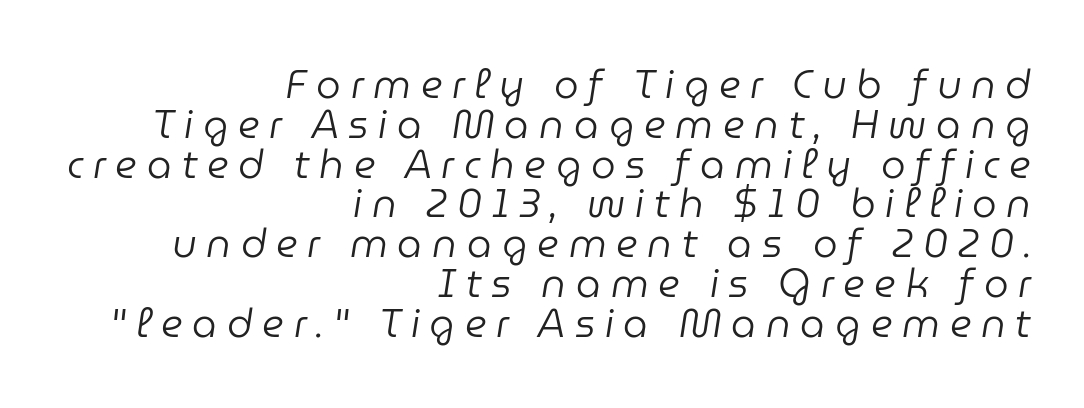
The image shows 39 px regular-weight type, italic (leaning right); set right-aligned, tight line spacing (1.02x), unusually wide letter spacing (+0.25 em), not underlined; low stroke contrast and a medium x-height.
